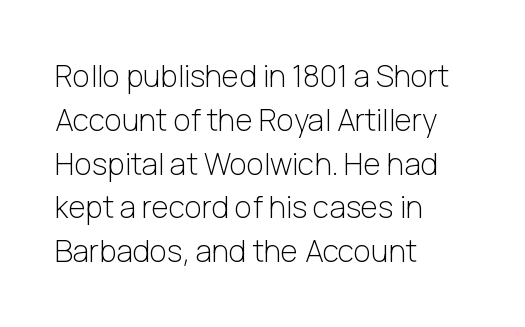
{"serif": "no", "italic": "no", "bold": "no", "weight": "light", "width": "normal", "stroke_contrast": "low", "x_height": "medium", "monospaced": "no", "underline": "no", "align": "left", "line_spacing": "normal", "line_spacing_ratio": 1.46, "letter_spacing": "normal", "letter_spacing_em": 0.0, "glyph_px": 30}
